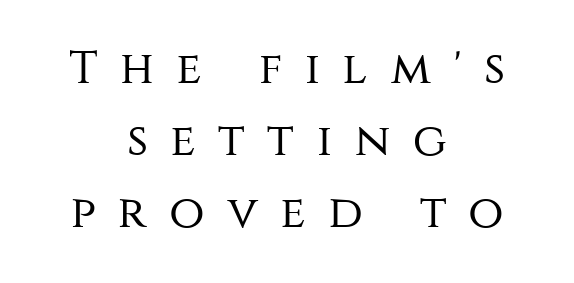
{"serif": "no", "italic": "no", "bold": "no", "weight": "regular", "width": "normal", "stroke_contrast": "medium", "x_height": "large", "monospaced": "no", "underline": "no", "align": "center", "line_spacing": "normal", "line_spacing_ratio": 1.56, "letter_spacing": "wide", "letter_spacing_em": 0.49, "glyph_px": 46}
